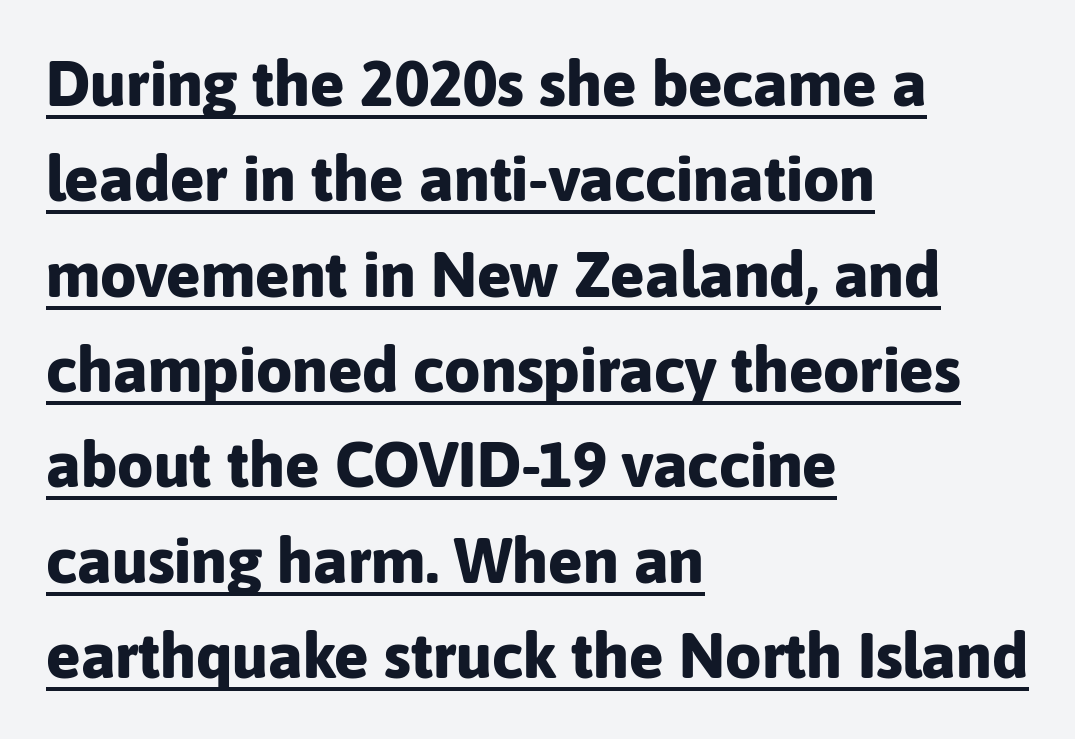
The passage shown is emphatically bold. The lines are quadded left. The lettering holds an erect, upright posture throughout. The passage shown has conventional tracking throughout.
